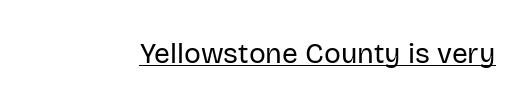
The image shows 28 px regular-weight sans-serif type, upright; set normal letter spacing, underlined; low stroke contrast and a large x-height.
